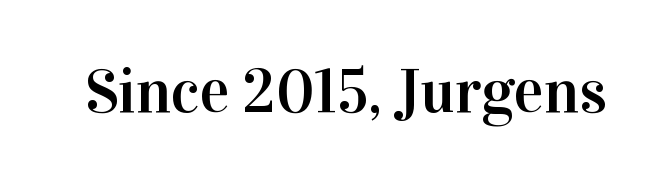
Between one letter and the next there's only the usual sliver of space. Style check: upright. What kind of face is this? One with serifs. Each letter keeps its own natural width here, so spacing adapts to shape. Descenders hang freely into open space.
